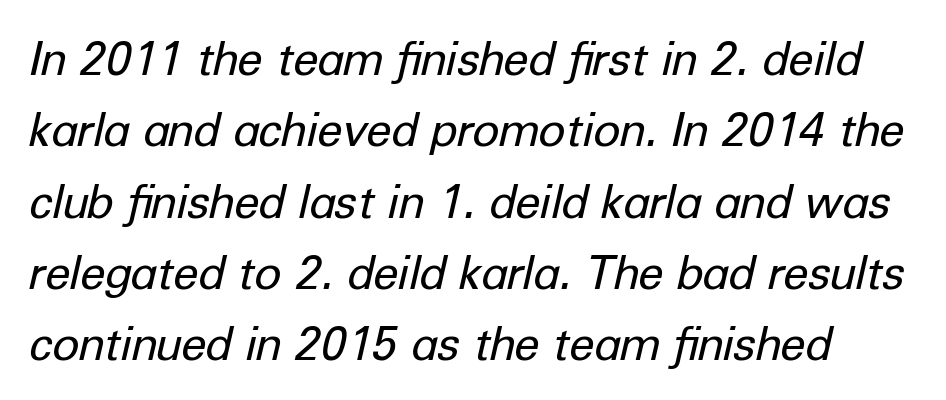
Q: Is the text bold? A: No.
Q: Is the text italic (slanted)? A: Yes, it leans right by about 12 degrees.
Q: Is the text underlined? A: No.
Q: How is the paragraph aligned? A: Left-aligned.
Q: Is the spacing between letters normal or unusually wide? A: Normal.
Q: Is the spacing between lines tight, normal or loose? A: Normal.
Q: Width (condensed, normal, or wide)? A: Normal.
Q: Stroke contrast? A: Low.
Q: x-height? A: Medium.
Q: Monospaced? A: No.
